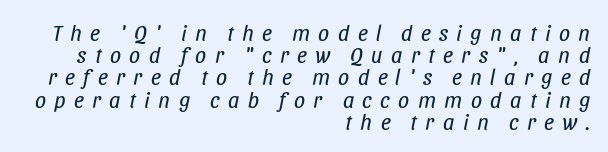
{"italic": "yes", "lean": "right", "slant_degrees": 11, "bold": "no", "underline": "no", "align": "right", "line_spacing": "tight", "line_spacing_ratio": 1.01, "letter_spacing": "wide", "letter_spacing_em": 0.38, "glyph_px": 22}
